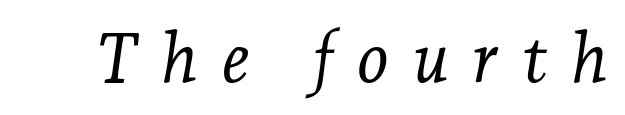
Q: Is the text bold? A: No.
Q: Is the text italic (slanted)? A: Yes, it leans right by about 7 degrees.
Q: Is the typeface a serif or a sans-serif typeface? A: Serif.
Q: Is the text underlined? A: No.
Q: Is the spacing between letters normal or unusually wide? A: Unusually wide.
Q: Width (condensed, normal, or wide)? A: Normal.
Q: Stroke contrast? A: Low.
Q: x-height? A: Medium.
Q: Monospaced? A: No.
